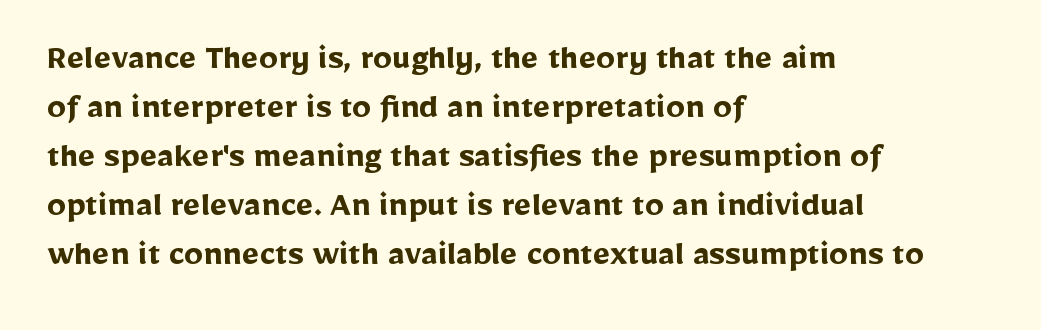
The image shows 38 px semibold sans-serif type, upright; set left-aligned, normal line spacing (1.29x), normal letter spacing, not underlined; low stroke contrast and a medium x-height.
